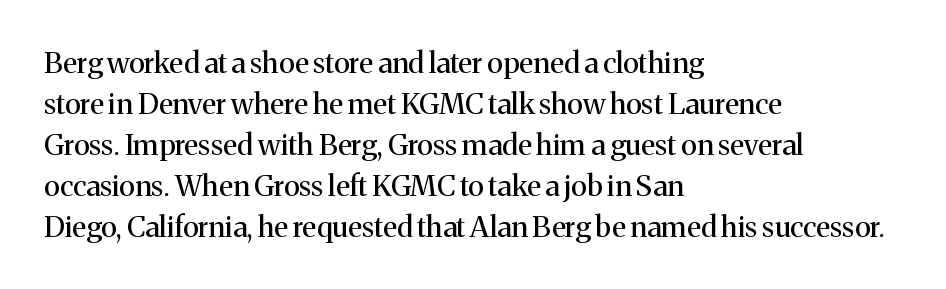
Proportional: the letters do not fall into vertical columns. The weight tops out at a normal text grade. Check the space under the baseline: it is left empty. This is serif lettering, the kind often seen in printed books.
